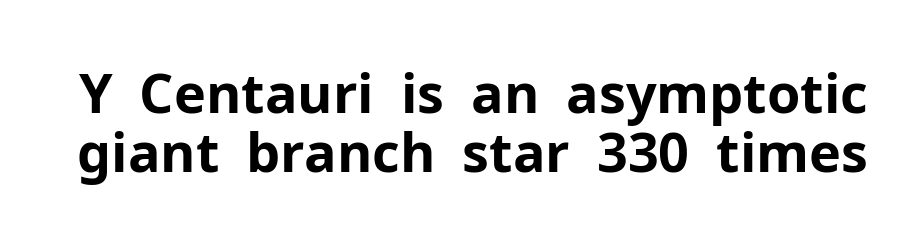
In terms of posture, this sample is upright. No feet cap the strokes, marking this as sans-serif type. The face used here is proportionally spaced, like ordinary book or web type. Each word holds together tightly as a unit, with standard inter-letter gaps.
